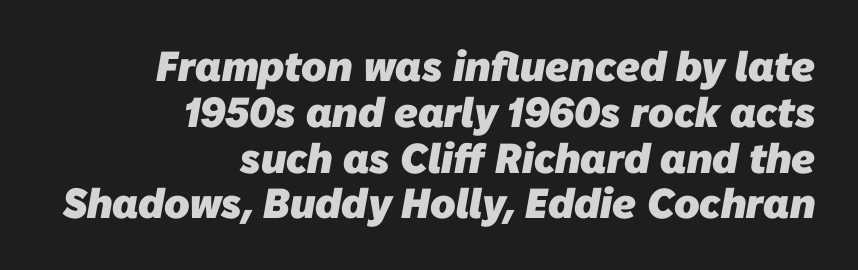
{"serif": "no", "bold": "yes", "weight": "heavy", "width": "normal", "stroke_contrast": "low", "x_height": "medium", "monospaced": "no", "underline": "no", "align": "right", "line_spacing": "tight", "line_spacing_ratio": 1.09, "letter_spacing": "normal", "letter_spacing_em": 0.0, "glyph_px": 42}
